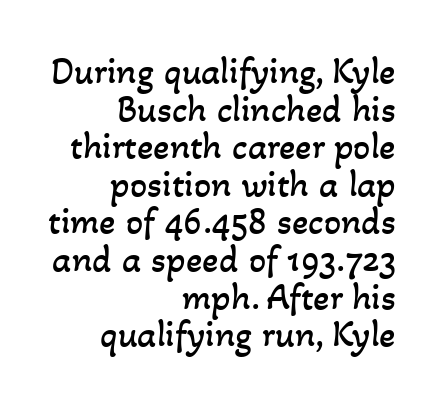
{"bold": "no", "weight": "regular", "width": "normal", "stroke_contrast": "low", "x_height": "small", "monospaced": "no", "underline": "no", "align": "right", "line_spacing": "tight", "line_spacing_ratio": 0.99, "letter_spacing": "normal", "letter_spacing_em": 0.0, "glyph_px": 38}
